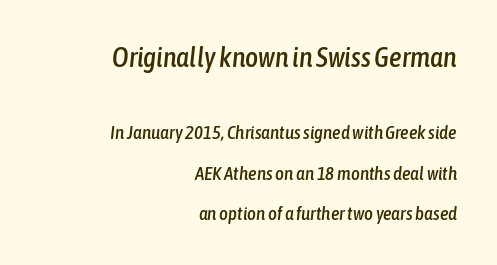
Horizontally, the lines are justified to the trailing edge only. Looks like regular typesetting: each glyph gets only the width it needs. Honestly, the rows look like they've been pulled way apart. Does extra space separate the letters? No, they use regular spacing.
